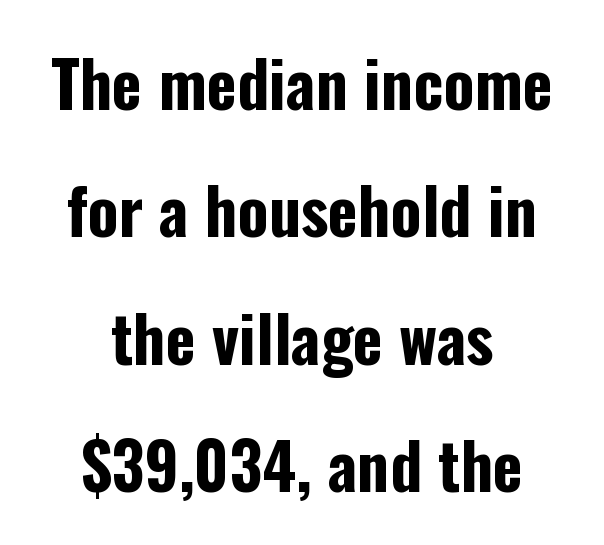
Successive baselines arrive slowly, with a big drop between each. Every character sits straight up, as roman type does. This sample is center-justified, so both line endings float freely. There is no visible air inserted between adjacent glyphs. Think of a printed novel: that variable character pitch is what you see here. Any mark beneath the type? The region is blank.
